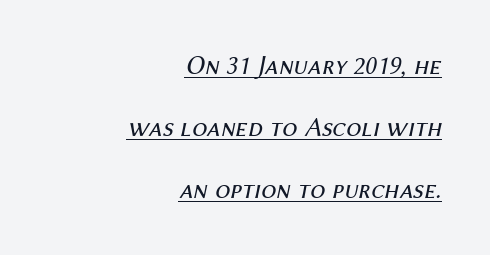
Q: Is the text bold? A: No.
Q: Is the text italic (slanted)? A: Yes, it leans right by about 12 degrees.
Q: Is the text underlined? A: Yes.
Q: How is the paragraph aligned? A: Right-aligned.
Q: Is the spacing between letters normal or unusually wide? A: Normal.
Q: Is the spacing between lines tight, normal or loose? A: Loose.
